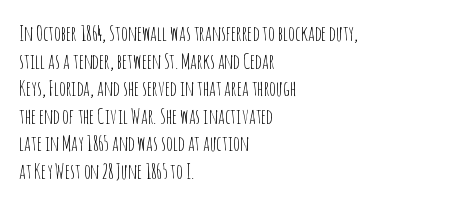
{"italic": "no", "bold": "no", "underline": "no", "align": "left", "line_spacing": "normal", "line_spacing_ratio": 1.31, "letter_spacing": "normal", "letter_spacing_em": 0.0, "glyph_px": 21}
